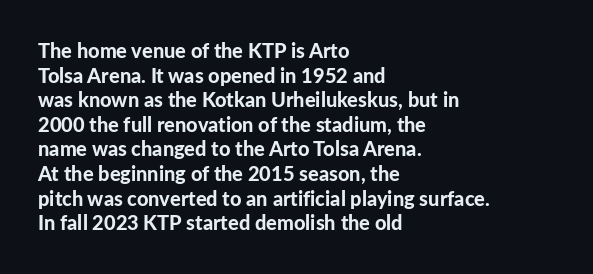
{"italic": "no", "bold": "yes", "underline": "no", "align": "left", "line_spacing_ratio": 1.23, "letter_spacing": "normal", "letter_spacing_em": 0.0, "glyph_px": 20}
